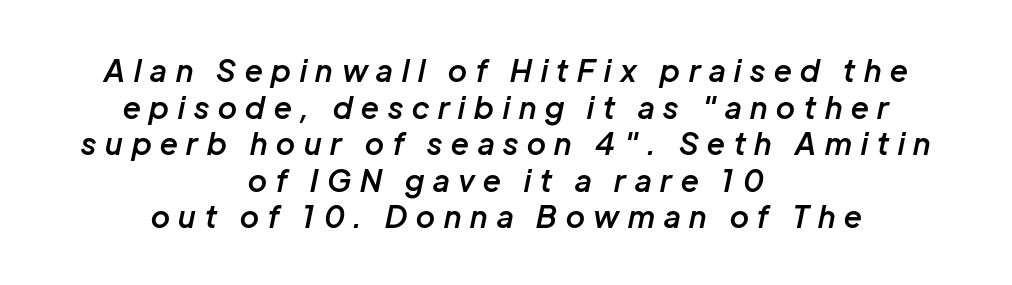
{"italic": "yes", "lean": "right", "slant_degrees": 12, "bold": "semi", "weight": "semibold", "width": "normal", "stroke_contrast": "low", "x_height": "medium", "monospaced": "no", "underline": "no", "align": "center", "line_spacing_ratio": 1.22, "letter_spacing": "wide", "letter_spacing_em": 0.3, "glyph_px": 30}
